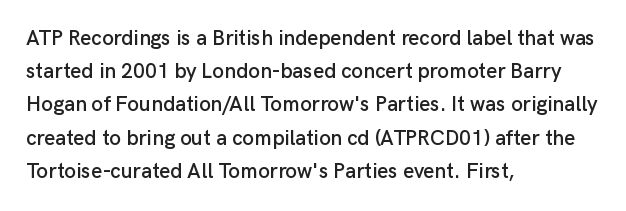
Q: Is the text italic (slanted)? A: No, it is upright.
Q: Is the text underlined? A: No.
Q: How is the paragraph aligned? A: Left-aligned.
Q: Is the spacing between letters normal or unusually wide? A: Normal.
Q: Is the spacing between lines tight, normal or loose? A: Normal.
